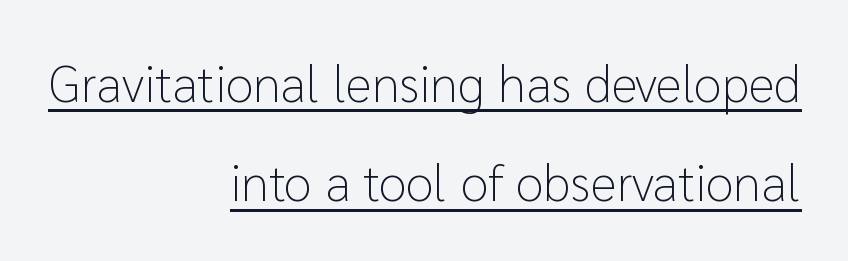
Q: Is the text bold? A: No.
Q: Is the text italic (slanted)? A: No, it is upright.
Q: Is the typeface a serif or a sans-serif typeface? A: Sans-serif.
Q: Is the text underlined? A: Yes.
Q: How is the paragraph aligned? A: Right-aligned.
Q: Is the spacing between letters normal or unusually wide? A: Normal.
Q: Is the spacing between lines tight, normal or loose? A: Loose.
Q: Width (condensed, normal, or wide)? A: Normal.
Q: Stroke contrast? A: Low.
Q: x-height? A: Medium.
Q: Monospaced? A: No.
